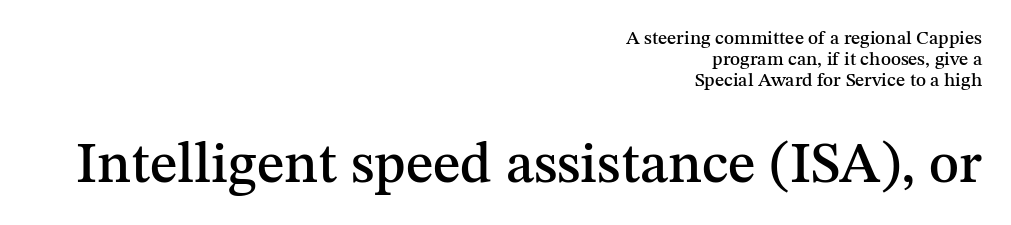
The image shows 57 px serif type, upright; set right-aligned, tight line spacing (1.11x), normal letter spacing, not underlined; the second (bottom) block is 3.0x larger; medium stroke contrast and a medium x-height.
